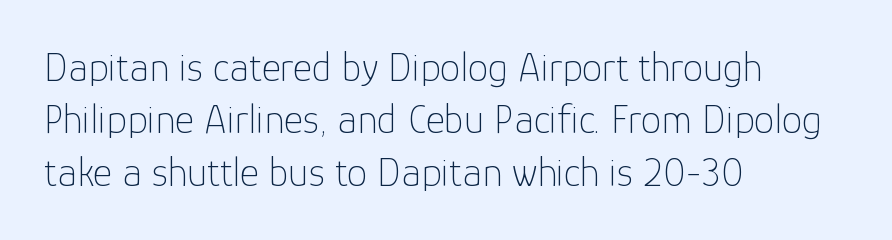
{"serif": "no", "italic": "no", "bold": "no", "weight": "thin", "width": "normal", "stroke_contrast": "low", "x_height": "medium", "monospaced": "no", "underline": "no", "align": "left", "line_spacing": "normal", "line_spacing_ratio": 1.28, "letter_spacing": "normal", "letter_spacing_em": 0.0, "glyph_px": 41}
